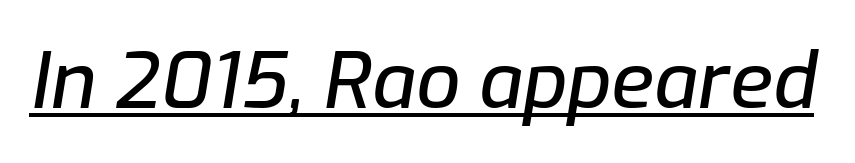
Q: Is the text italic (slanted)? A: Yes, it leans right by about 9 degrees.
Q: Is the text underlined? A: Yes.
Q: Is the spacing between letters normal or unusually wide? A: Normal.
Q: Width (condensed, normal, or wide)? A: Normal.
Q: Stroke contrast? A: Low.
Q: x-height? A: Medium.
Q: Monospaced? A: No.
